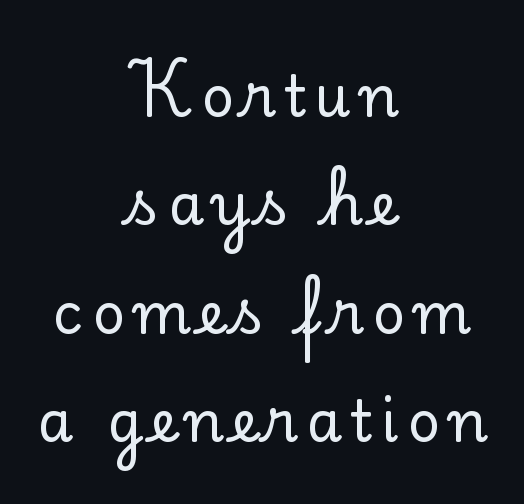
{"serif": "yes", "italic": "no", "width": "normal", "stroke_contrast": "low", "x_height": "small", "monospaced": "no", "underline": "no", "align": "center", "line_spacing": "loose", "line_spacing_ratio": 1.9, "glyph_px": 57}
